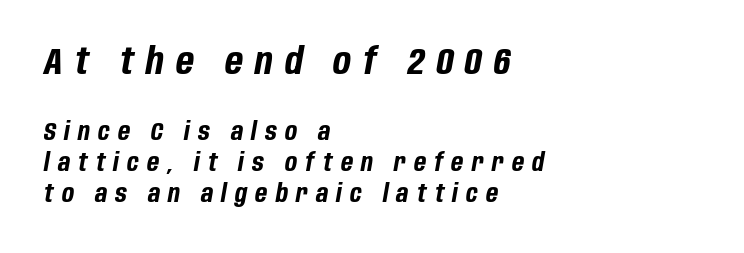
Q: Is the text bold? A: Yes.
Q: Is the text italic (slanted)? A: Yes, it leans right by about 10 degrees.
Q: Is the text underlined? A: No.
Q: How is the paragraph aligned? A: Left-aligned.
Q: Is the spacing between letters normal or unusually wide? A: Unusually wide.
Q: Is the spacing between lines tight, normal or loose? A: Normal.
Q: Which block of text is set in a larger size, the first (top) or the second (bottom)? A: The first (top) one.
Q: Width (condensed, normal, or wide)? A: Condensed.
Q: Stroke contrast? A: Low.
Q: x-height? A: Large.
Q: Monospaced? A: No.
